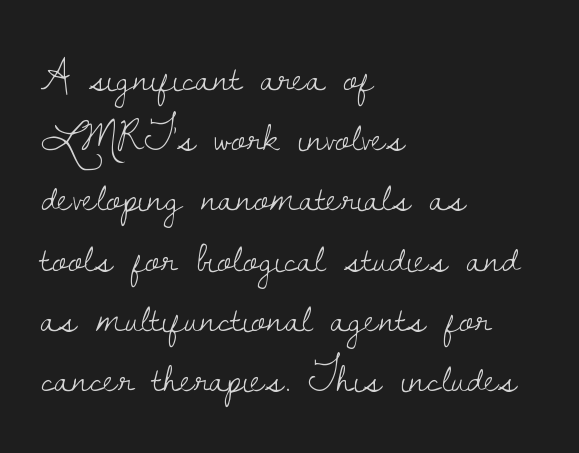
These lines stack with their left ends in a neat column. The font family rendered here belongs to the serif group. Tracking value appears to be zero — textbook default spacing. The letters advance in unequal steps, a hallmark of proportional type. Type without underlining. Horizontal bands of white between lines are of average thickness.
